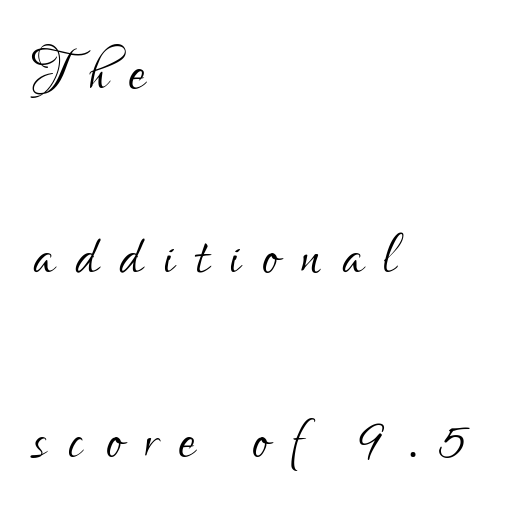
The image shows 76 px light, condensed sans-serif type; set left-aligned, loose line spacing (2.42x), unusually wide letter spacing (+0.28 em), not underlined; low stroke contrast and a small x-height.
